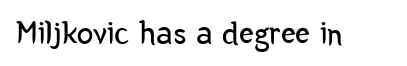
Q: Is the text bold? A: No.
Q: Is the text italic (slanted)? A: No, it is upright.
Q: Is the typeface a serif or a sans-serif typeface? A: Sans-serif.
Q: Is the text underlined? A: No.
Q: Is the spacing between letters normal or unusually wide? A: Normal.
Q: Width (condensed, normal, or wide)? A: Condensed.
Q: Stroke contrast? A: Low.
Q: x-height? A: Medium.
Q: Monospaced? A: No.
